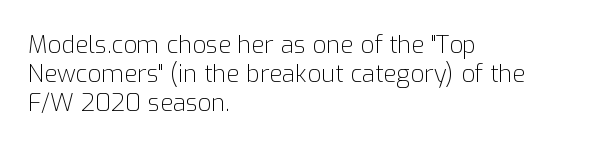
Horizontal alignment here is leftward, the default for most running prose. Is the stroke heavy? The answer is a plain regular-or-lighter. Posture: upright roman. The baseline area is clear. Between one letter and the next there's only the usual sliver of space.
